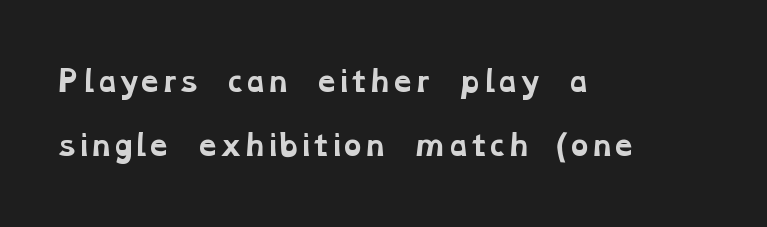
{"serif": "yes", "bold": "yes", "weight": "bold", "width": "wide", "stroke_contrast": "low", "x_height": "medium", "monospaced": "no", "underline": "no", "align": "left", "line_spacing": "loose", "line_spacing_ratio": 2.3, "letter_spacing": "normal", "letter_spacing_em": 0.0, "glyph_px": 28}
